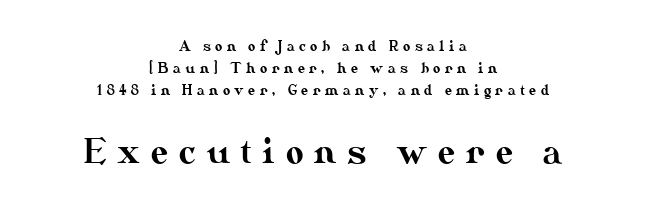
The image shows 34 px text type, upright; set centered, normal line spacing (1.56x), unusually wide letter spacing (+0.32 em), not underlined; the second (bottom) block is 2.43x larger; medium stroke contrast and a small x-height.
